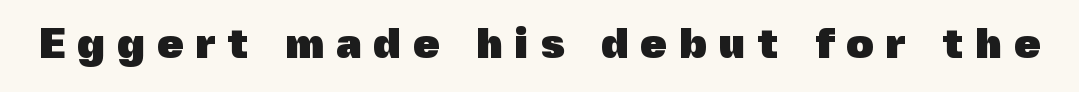
{"serif": "no", "italic": "no", "bold": "yes", "weight": "heavy", "width": "normal", "x_height": "medium", "monospaced": "no", "underline": "no", "letter_spacing": "wide", "letter_spacing_em": 0.27, "glyph_px": 43}
